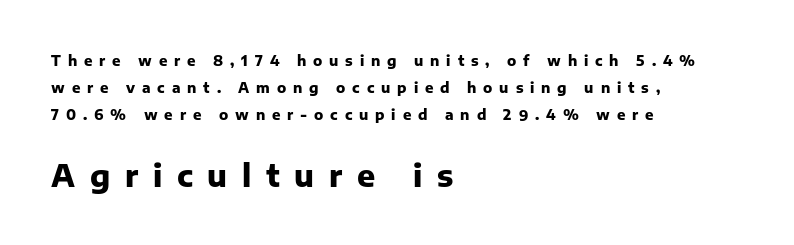
Q: Is the text bold? A: Yes.
Q: Is the text italic (slanted)? A: No, it is upright.
Q: Is the typeface a serif or a sans-serif typeface? A: Sans-serif.
Q: Is the text underlined? A: No.
Q: How is the paragraph aligned? A: Left-aligned.
Q: Is the spacing between letters normal or unusually wide? A: Unusually wide.
Q: Is the spacing between lines tight, normal or loose? A: Loose.
Q: Which block of text is set in a larger size, the first (top) or the second (bottom)? A: The second (bottom) one.
Q: Width (condensed, normal, or wide)? A: Normal.
Q: Stroke contrast? A: Low.
Q: x-height? A: Medium.
Q: Monospaced? A: No.
